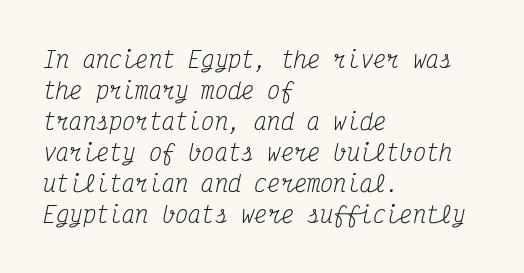
The image shows 22 px text type, italic (leaning right); set left-aligned, normal line spacing (1.41x), normal letter spacing, not underlined.
